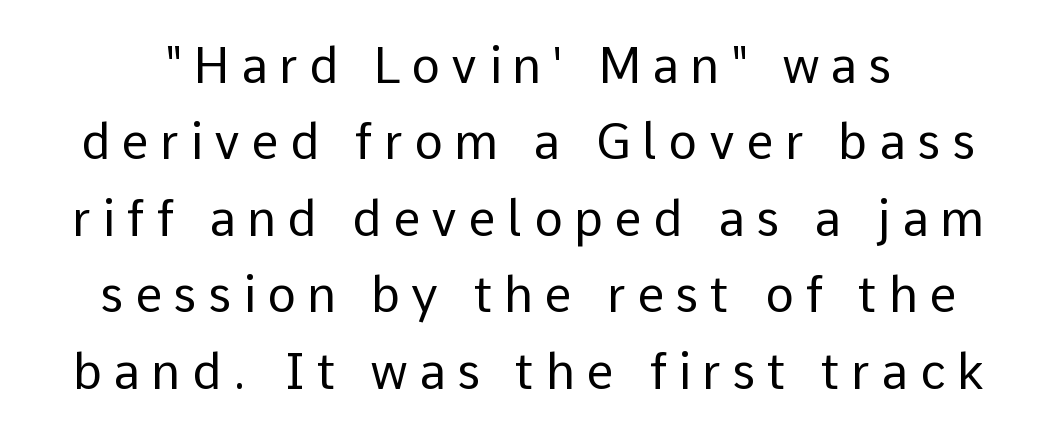
The image shows 49 px regular-weight sans-serif type, upright; set normal line spacing (1.56x), unusually wide letter spacing (+0.23 em), not underlined; low stroke contrast and a medium x-height.
